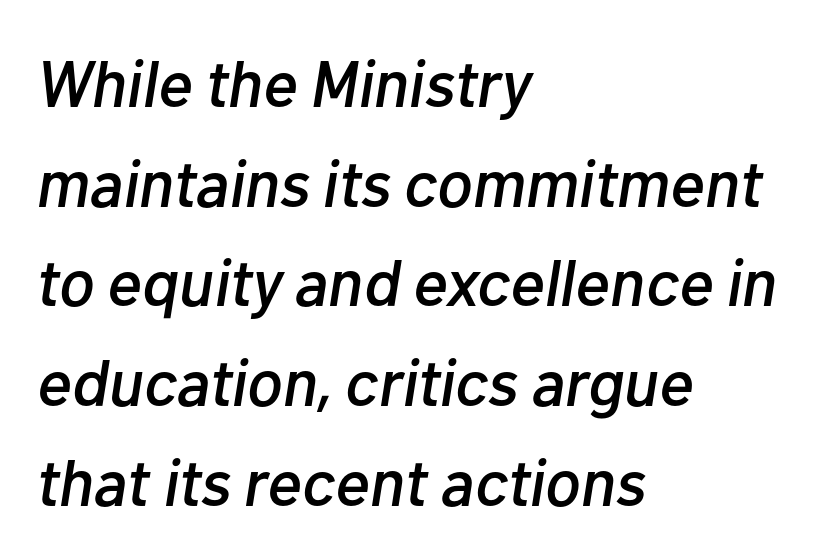
{"italic": "yes", "lean": "right", "slant_degrees": 10, "width": "normal", "stroke_contrast": "low", "x_height": "medium", "monospaced": "no", "underline": "no", "align": "left", "line_spacing": "normal", "line_spacing_ratio": 1.51, "letter_spacing": "normal", "letter_spacing_em": 0.0, "glyph_px": 66}
